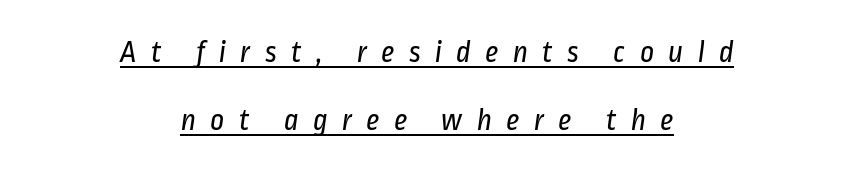
Q: Is the text bold? A: No.
Q: Is the typeface a serif or a sans-serif typeface? A: Sans-serif.
Q: Is the text underlined? A: Yes.
Q: How is the paragraph aligned? A: Centered.
Q: Is the spacing between letters normal or unusually wide? A: Unusually wide.
Q: Is the spacing between lines tight, normal or loose? A: Loose.
Q: Width (condensed, normal, or wide)? A: Condensed.
Q: Stroke contrast? A: Low.
Q: x-height? A: Medium.
Q: Monospaced? A: No.
